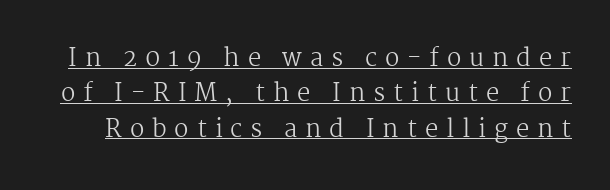
The image shows 24 px text type, upright; set normal line spacing (1.47x), unusually wide letter spacing (+0.33 em), underlined.
